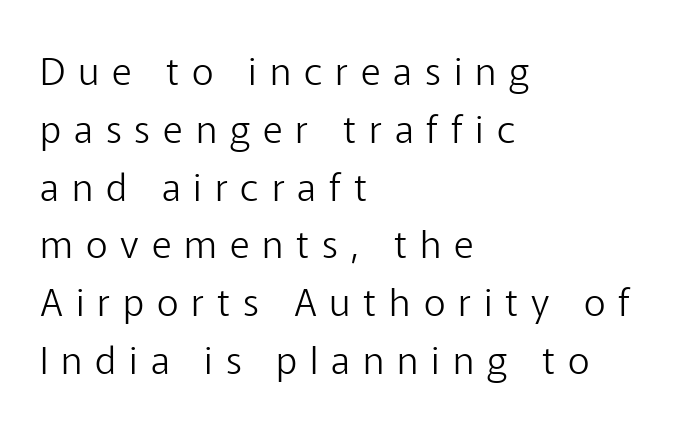
Q: Is the text bold? A: No.
Q: Is the text italic (slanted)? A: No, it is upright.
Q: Is the typeface a serif or a sans-serif typeface? A: Sans-serif.
Q: Is the text underlined? A: No.
Q: How is the paragraph aligned? A: Left-aligned.
Q: Is the spacing between letters normal or unusually wide? A: Unusually wide.
Q: Is the spacing between lines tight, normal or loose? A: Normal.
Q: Width (condensed, normal, or wide)? A: Normal.
Q: Stroke contrast? A: Low.
Q: x-height? A: Medium.
Q: Monospaced? A: No.
